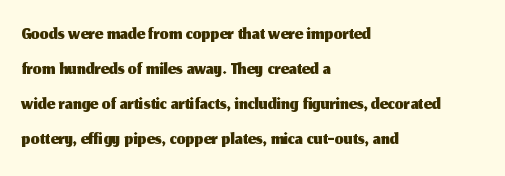
These lines are set flush left with a ragged right edge. Caption: standard tracking, unaltered. The font family rendered here belongs to the sans-serif group. Does the lettering tilt? It doesn't — this is upright.
